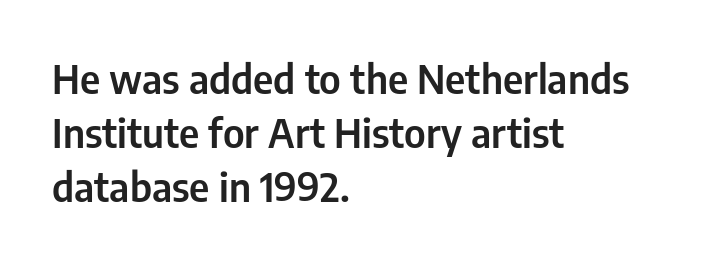
The letters advance in unequal steps, a hallmark of proportional type. A student would call this left alignment; a typographer would say flush left, rag right. The rendering shows plain stroke endings on the letterforms — a sans-serif design. Regular leading. Only glyphs here, with clear space below each row.
